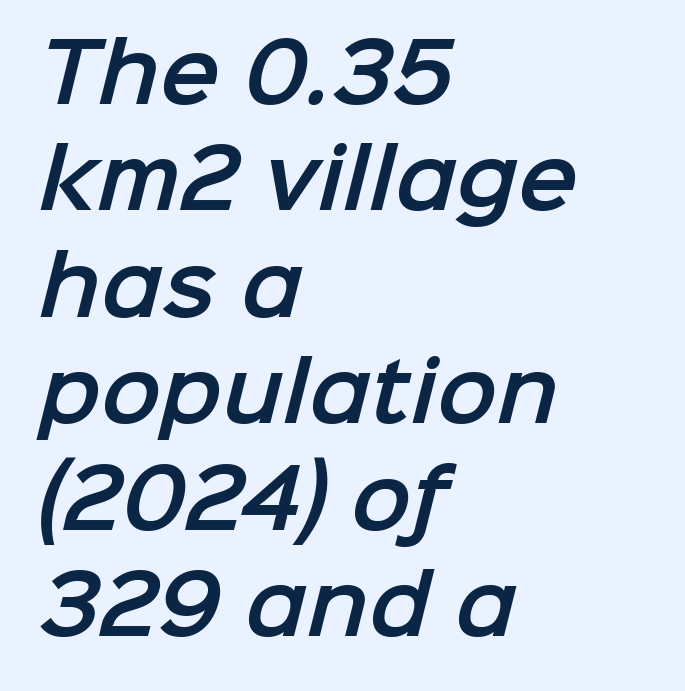
Compared with typical paragraphs, the rows here are spaced about the same. Check under the words: just untouched page. Every row of glyphs begins at an identical x-position on the left. No feet cap the strokes, marking this as sans-serif type. Students, note that the glyphs here touch the page at normal intervals.
